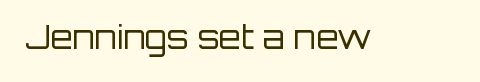
Q: Is the text bold? A: No.
Q: Is the text italic (slanted)? A: No, it is upright.
Q: Is the typeface a serif or a sans-serif typeface? A: Sans-serif.
Q: Is the text underlined? A: No.
Q: Is the spacing between letters normal or unusually wide? A: Normal.
Q: Width (condensed, normal, or wide)? A: Normal.
Q: Stroke contrast? A: Low.
Q: x-height? A: Large.
Q: Monospaced? A: No.
